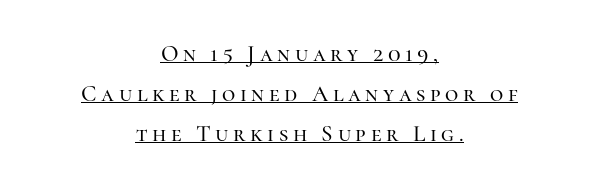
The image shows 23 px text type, upright; set centered, line spacing 1.75x, unusually wide letter spacing (+0.2 em), underlined.
